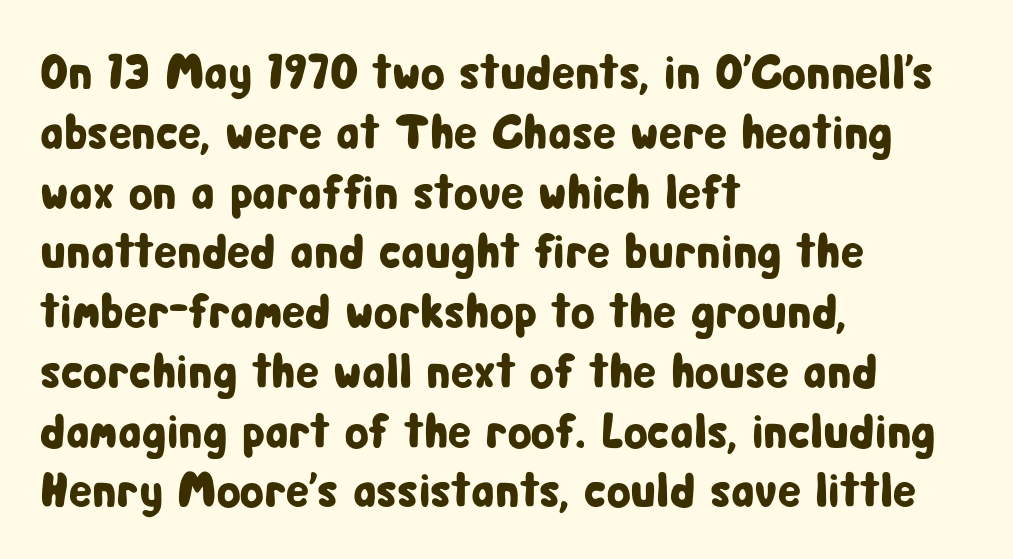
{"serif": "no", "italic": "no", "width": "condensed", "stroke_contrast": "low", "x_height": "medium", "monospaced": "no", "underline": "no", "align": "left", "line_spacing_ratio": 1.22, "letter_spacing": "normal", "letter_spacing_em": 0.0, "glyph_px": 49}
